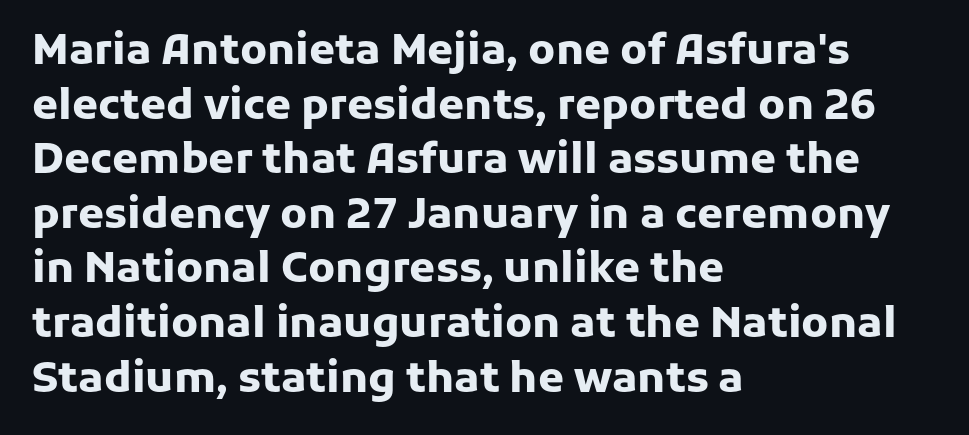
A typesetter would mark this as roman, not italic. Casual observation: everything's shoved over to the left. The block of text has a typical density, with ordinary space between rows. Spacing verdict: proportional, widths tailored to each character. Default kerning and tracking; the words read as compact shapes.
